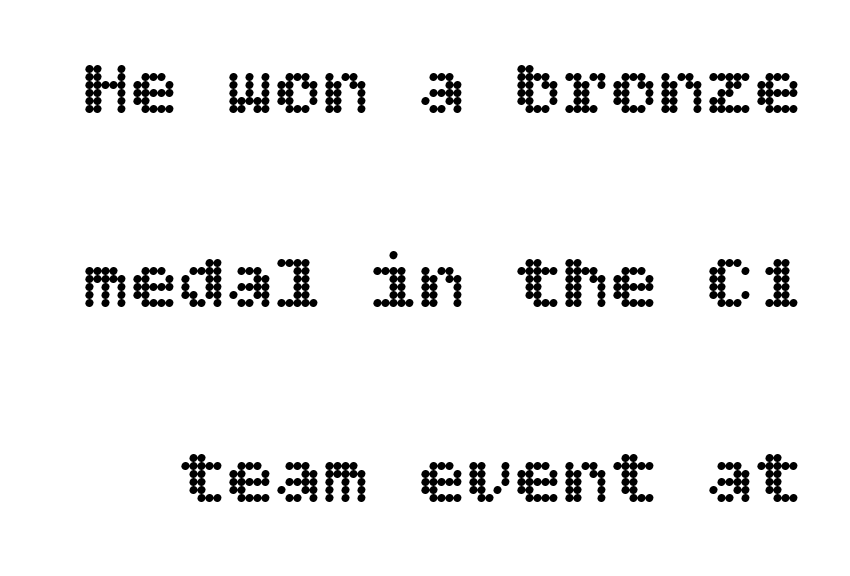
The image shows 80 px text type, upright; set loose line spacing (2.43x), normal letter spacing, not underlined; a large x-height.
